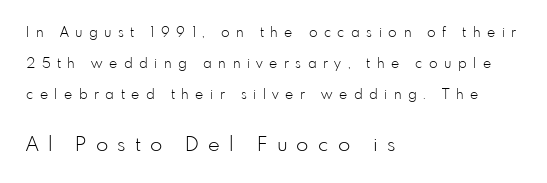
The image shows 20 px text type, upright; set left-aligned, loose line spacing (2.22x), unusually wide letter spacing (+0.46 em), not underlined; the second (bottom) block is 1.43x larger.
